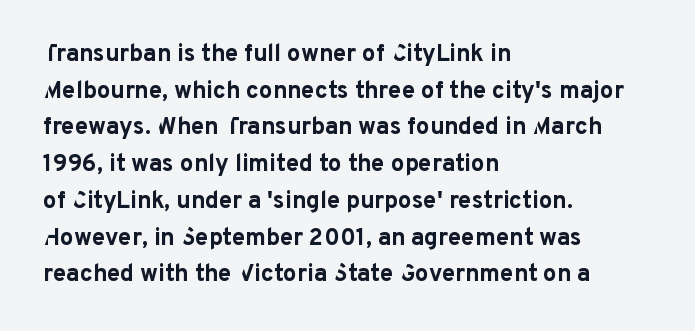
The image shows 24 px bold type, upright; set left-aligned, normal line spacing (1.53x), normal letter spacing, not underlined.
